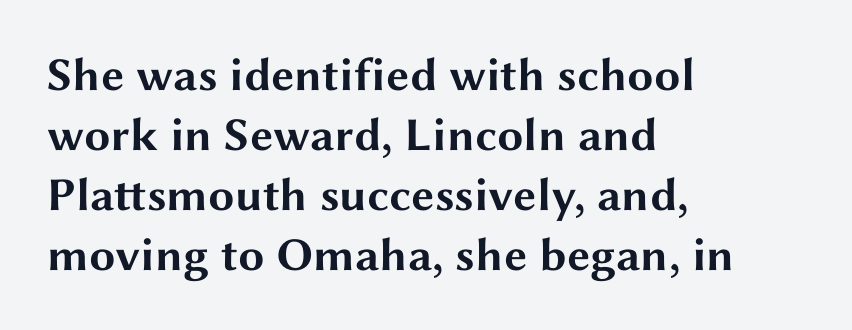
Q: Is the text bold? A: Yes.
Q: Is the text italic (slanted)? A: No, it is upright.
Q: Is the typeface a serif or a sans-serif typeface? A: Sans-serif.
Q: Is the text underlined? A: No.
Q: How is the paragraph aligned? A: Left-aligned.
Q: Is the spacing between letters normal or unusually wide? A: Normal.
Q: Is the spacing between lines tight, normal or loose? A: Normal.
Q: Width (condensed, normal, or wide)? A: Wide.
Q: Stroke contrast? A: Medium.
Q: x-height? A: Medium.
Q: Monospaced? A: No.
